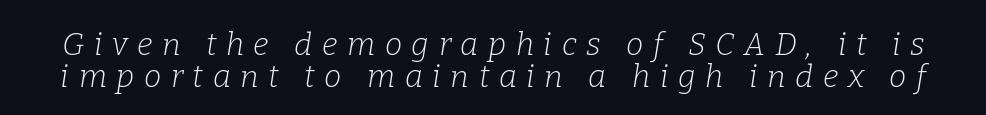
Varying glyph widths throughout — classic text-font behaviour. Display-style spreading of the glyphs; the letterfit is very open. How would I describe the line gaps? Narrow and economical. The font family rendered here belongs to the serif group. The glyphs are unaccompanied by any horizontal stroke below them.
